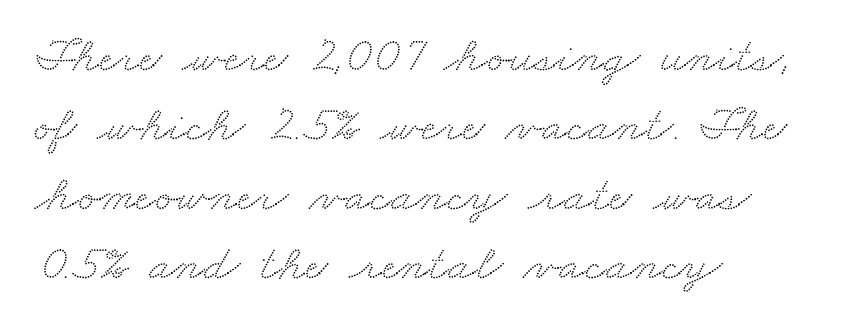
The image shows 51 px wide serif type; set left-aligned, normal line spacing (1.36x), normal letter spacing, not underlined; medium stroke contrast and a small x-height.
